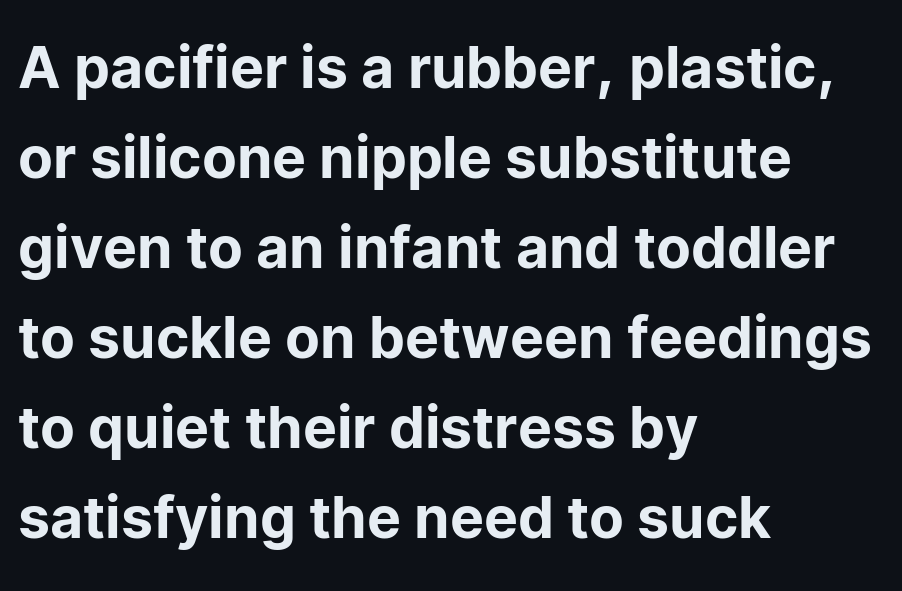
The leading is moderate, giving the passage an even texture. Each letter's strokes conclude bluntly, with no projecting serifs. Check the space under the baseline: it is left empty. Notice how the stems are strictly vertical — no italics here. Alignment: flush left. This sample has the flowing, uneven cadence of proportional lettering.
